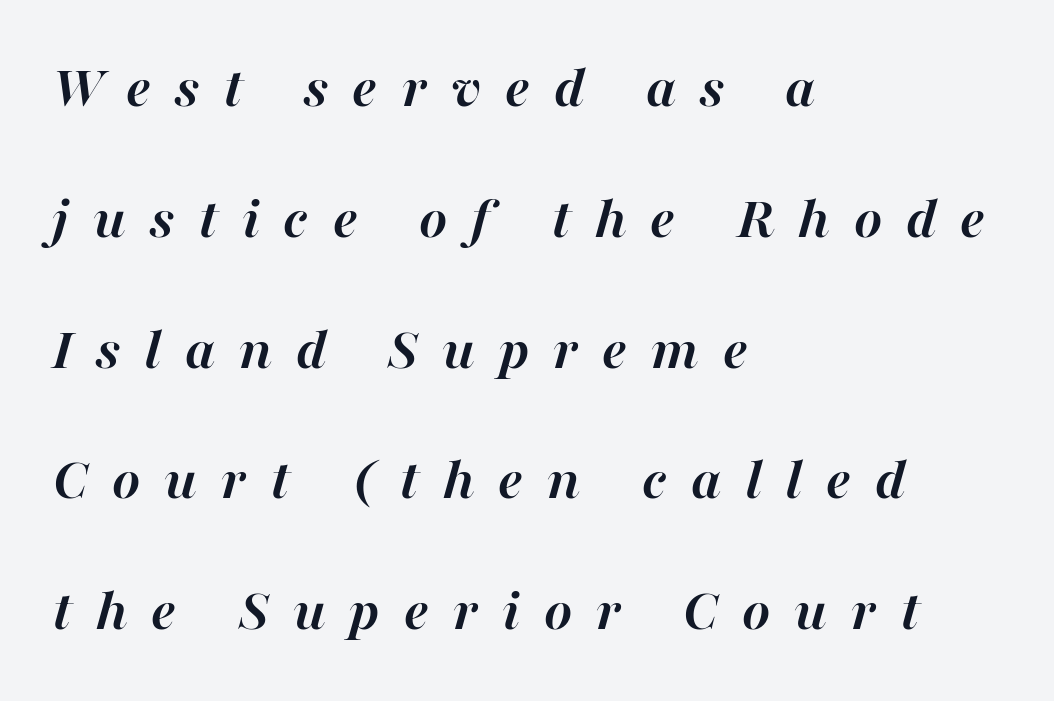
Q: Is the text bold? A: Yes.
Q: Is the text italic (slanted)? A: Yes, it leans right by about 16 degrees.
Q: Is the text underlined? A: No.
Q: How is the paragraph aligned? A: Left-aligned.
Q: Is the spacing between letters normal or unusually wide? A: Unusually wide.
Q: Is the spacing between lines tight, normal or loose? A: Loose.
Q: Width (condensed, normal, or wide)? A: Normal.
Q: Stroke contrast? A: High.
Q: x-height? A: Medium.
Q: Monospaced? A: No.
